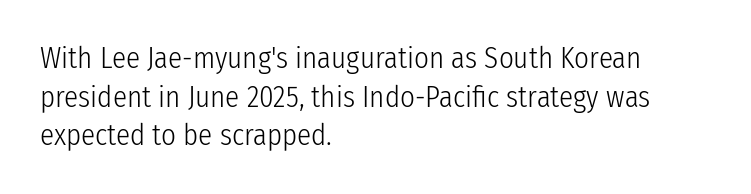
Q: Is the text bold? A: No.
Q: Is the text italic (slanted)? A: No, it is upright.
Q: Is the typeface a serif or a sans-serif typeface? A: Sans-serif.
Q: Is the text underlined? A: No.
Q: How is the paragraph aligned? A: Left-aligned.
Q: Is the spacing between letters normal or unusually wide? A: Normal.
Q: Is the spacing between lines tight, normal or loose? A: Normal.
Q: Width (condensed, normal, or wide)? A: Condensed.
Q: Stroke contrast? A: Low.
Q: x-height? A: Medium.
Q: Monospaced? A: No.
